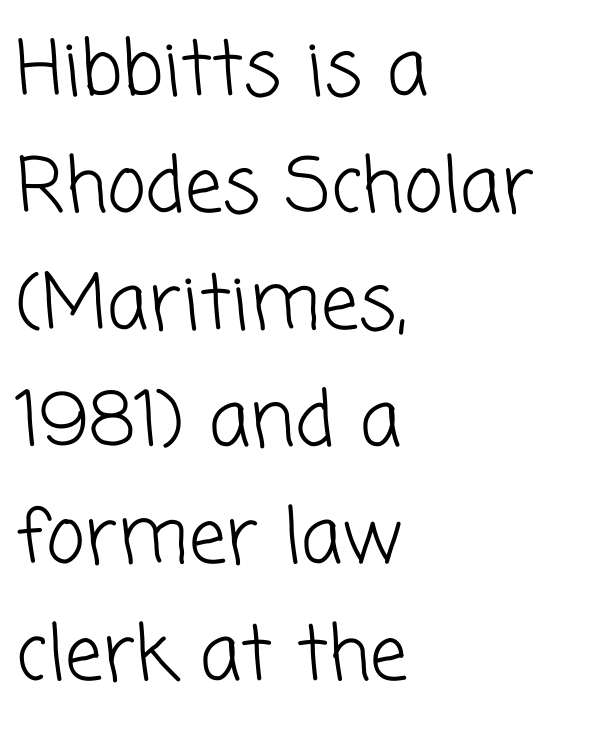
The face used here is proportionally spaced, like ordinary book or web type. Honestly, there is no underline to notice here at all. Casual observation: everything's shoved over to the left. Regular leading. Glyph-to-glyph distance matches everyday printed text. I'd call this a sans setting — the letters go barefoot.
